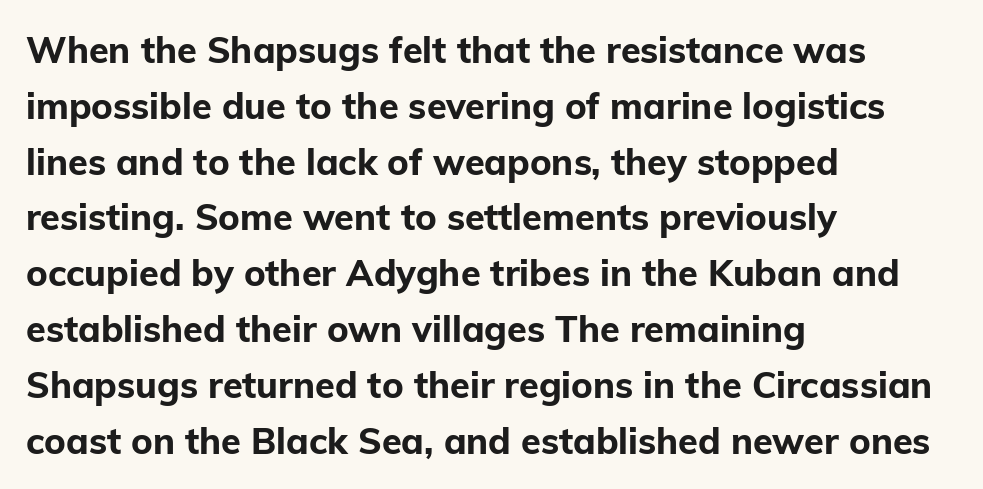
{"serif": "no", "italic": "no", "bold": "yes", "weight": "bold", "width": "normal", "stroke_contrast": "low", "x_height": "medium", "monospaced": "no", "underline": "no", "align": "left", "line_spacing": "normal", "line_spacing_ratio": 1.55, "letter_spacing": "normal", "letter_spacing_em": 0.0, "glyph_px": 36}
